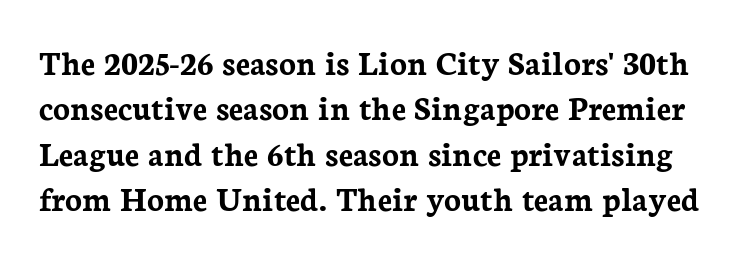
The type sits square on the baseline with zero lean. Does the type have serifs? Yes, each stem ends in a small foot. These lines are rendered in a variable-pitch font. The block of text has a typical density, with ordinary space between rows. Any mark beneath the type? The region is blank.
